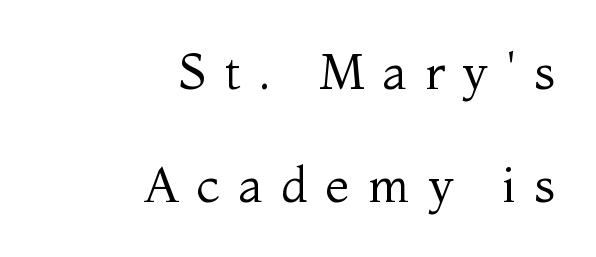
Q: Is the text bold? A: No.
Q: Is the text italic (slanted)? A: No, it is upright.
Q: Is the typeface a serif or a sans-serif typeface? A: Serif.
Q: Is the text underlined? A: No.
Q: How is the paragraph aligned? A: Right-aligned.
Q: Is the spacing between letters normal or unusually wide? A: Unusually wide.
Q: Is the spacing between lines tight, normal or loose? A: Loose.
Q: Width (condensed, normal, or wide)? A: Normal.
Q: Stroke contrast? A: Medium.
Q: x-height? A: Medium.
Q: Monospaced? A: No.
